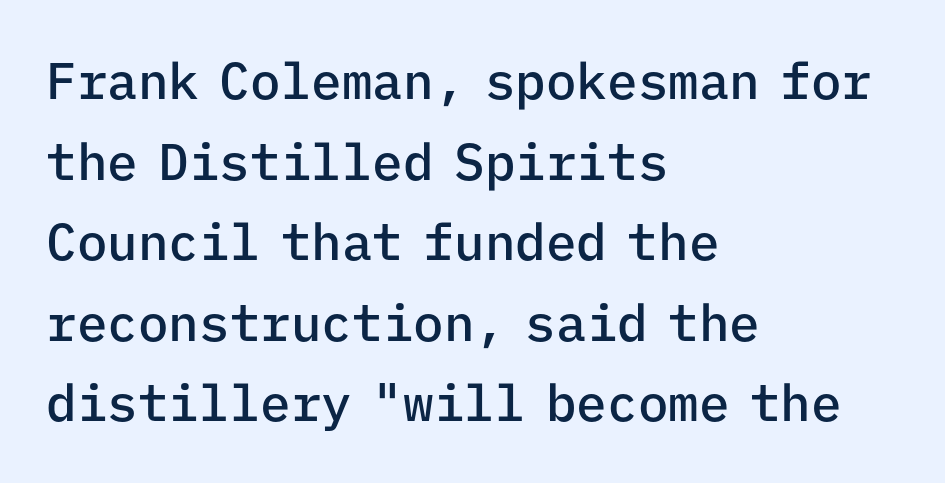
You could count columns in this text — the font is strictly monospaced. A sans-serif font was chosen for this passage. Weight: semibold (demi). Ascenders rise straight up at ninety degrees. The gaps between neighbouring characters are ordinary and unremarkable. Only glyphs here, with clear space below each row.
